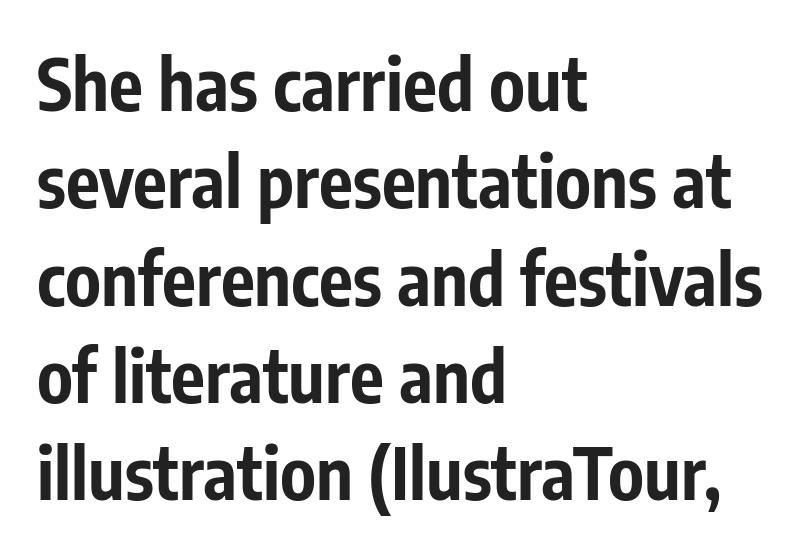
The image shows 71 px bold, condensed sans-serif type, upright; set left-aligned, normal line spacing (1.37x), normal letter spacing, not underlined; low stroke contrast and a medium x-height.
